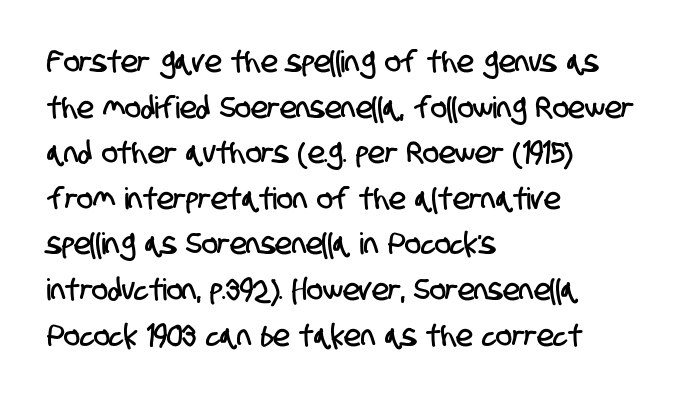
{"serif": "no", "width": "condensed", "stroke_contrast": "low", "x_height": "large", "monospaced": "no", "underline": "no", "align": "left", "line_spacing": "normal", "line_spacing_ratio": 1.52, "letter_spacing": "normal", "letter_spacing_em": 0.0, "glyph_px": 30}
